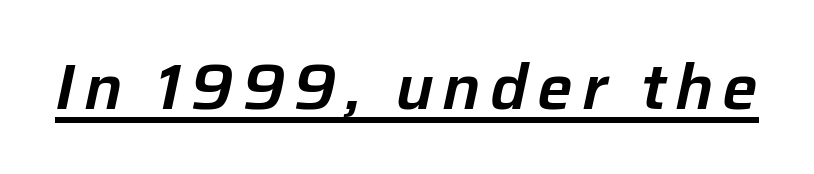
The image shows 63 px text type, italic (leaning right); set underlined; low stroke contrast and a medium x-height.
